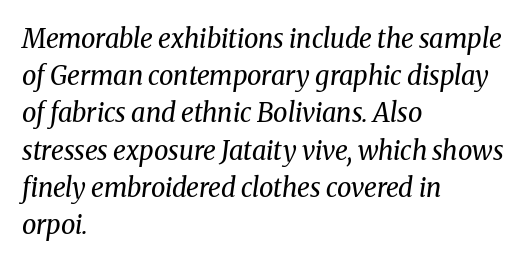
Q: Is the text bold? A: No.
Q: Is the text italic (slanted)? A: Yes, it leans right by about 8 degrees.
Q: Is the text underlined? A: No.
Q: How is the paragraph aligned? A: Left-aligned.
Q: Is the spacing between letters normal or unusually wide? A: Normal.
Q: Is the spacing between lines tight, normal or loose? A: Normal.
